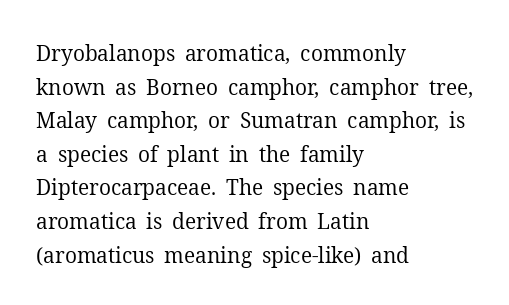
The image shows 21 px text type, upright; set left-aligned, normal line spacing (1.6x), normal letter spacing, not underlined.
